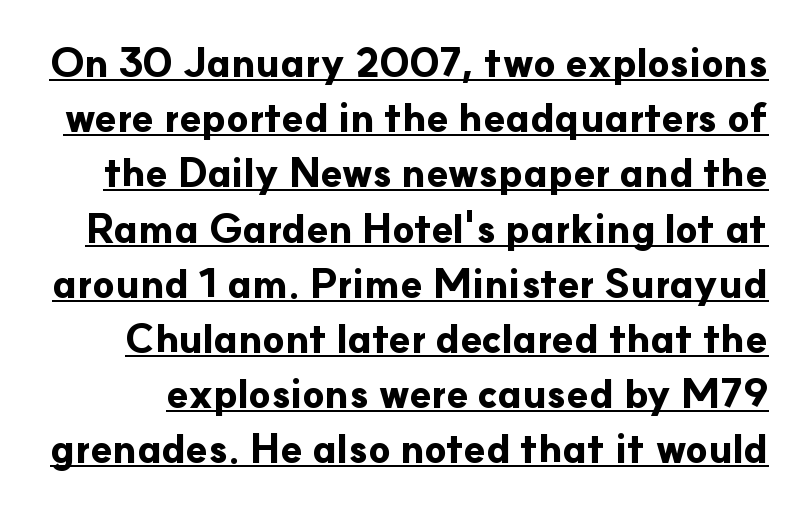
{"serif": "no", "italic": "no", "bold": "yes", "weight": "bold", "width": "normal", "stroke_contrast": "low", "x_height": "small", "monospaced": "no", "underline": "yes", "line_spacing": "normal", "line_spacing_ratio": 1.38, "letter_spacing": "normal", "letter_spacing_em": 0.0, "glyph_px": 40}
